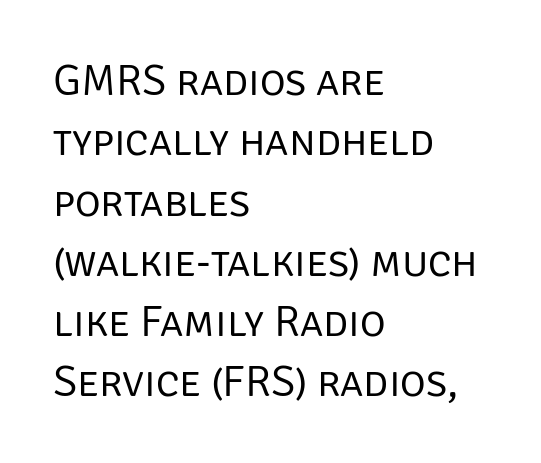
The image shows 44 px regular-weight sans-serif type, upright; set left-aligned, normal line spacing (1.37x), normal letter spacing, not underlined; low stroke contrast and a large x-height.
